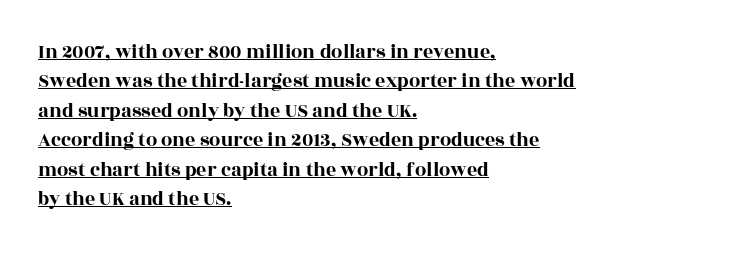
{"italic": "no", "underline": "yes", "align": "left", "line_spacing": "normal", "line_spacing_ratio": 1.47, "letter_spacing": "normal", "letter_spacing_em": 0.0, "glyph_px": 20}
